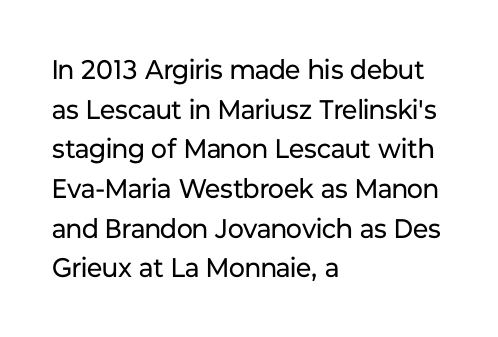
{"italic": "no", "bold": "no", "underline": "no", "align": "left", "line_spacing": "normal", "line_spacing_ratio": 1.47, "letter_spacing": "normal", "letter_spacing_em": 0.0, "glyph_px": 27}
